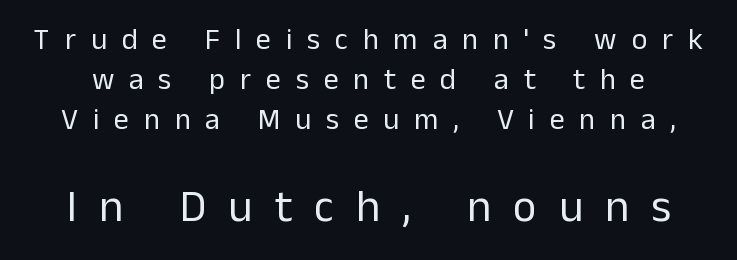
The image shows 45 px regular-weight sans-serif type, upright; set normal line spacing (1.34x), unusually wide letter spacing (+0.49 em), not underlined; the second (bottom) block is 1.5x larger; low stroke contrast and a medium x-height.
